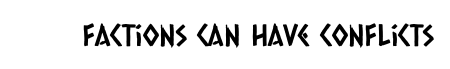
Q: Is the typeface a serif or a sans-serif typeface? A: Sans-serif.
Q: Is the text underlined? A: No.
Q: Is the spacing between letters normal or unusually wide? A: Normal.
Q: Width (condensed, normal, or wide)? A: Condensed.
Q: Stroke contrast? A: Low.
Q: x-height? A: Large.
Q: Monospaced? A: No.
